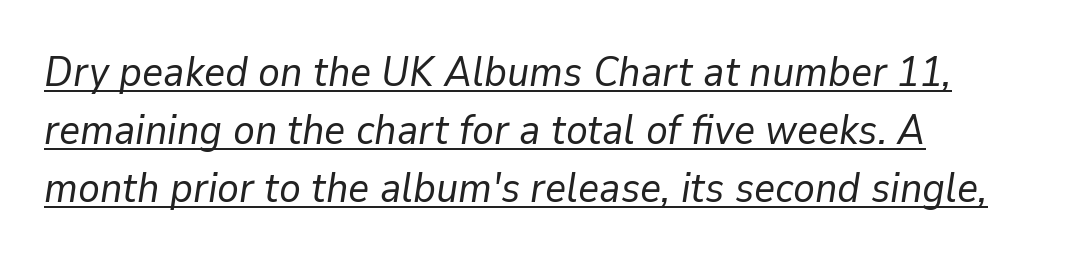
{"italic": "yes", "lean": "right", "slant_degrees": 9, "bold": "no", "weight": "regular", "width": "normal", "stroke_contrast": "low", "x_height": "medium", "monospaced": "no", "underline": "yes", "align": "left", "line_spacing": "normal", "line_spacing_ratio": 1.42, "letter_spacing": "normal", "letter_spacing_em": 0.0, "glyph_px": 41}
